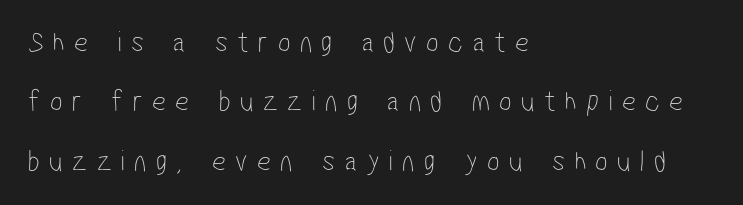
Baseline-to-baseline distance is far greater than the letter height. The tracking reads as deliberately expanded to a designer's eye. The zone under the glyphs is completely vacant. Which margin do the lines hug? The left one — the right edge is uneven. The font is comparable to plain body text, perhaps lighter. What kind of face is this? One without serifs — a sans.
